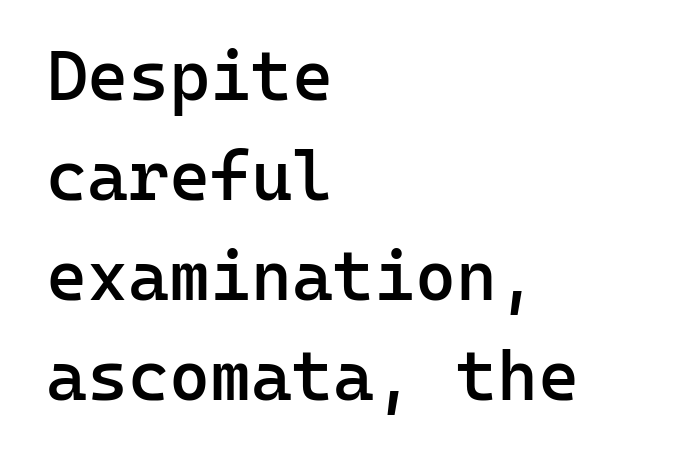
Q: Is the text bold? A: Semi-bold.
Q: Is the text italic (slanted)? A: No, it is upright.
Q: Is the typeface a serif or a sans-serif typeface? A: Sans-serif.
Q: Is the text underlined? A: No.
Q: How is the paragraph aligned? A: Left-aligned.
Q: Is the spacing between letters normal or unusually wide? A: Normal.
Q: Is the spacing between lines tight, normal or loose? A: Normal.
Q: Width (condensed, normal, or wide)? A: Normal.
Q: Stroke contrast? A: Low.
Q: x-height? A: Medium.
Q: Monospaced? A: Yes.
